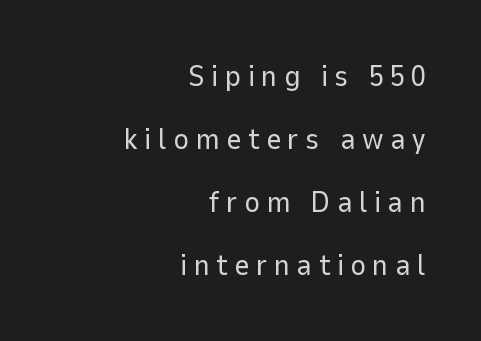
{"serif": "no", "italic": "no", "bold": "no", "weight": "regular", "width": "normal", "stroke_contrast": "low", "x_height": "medium", "monospaced": "no", "underline": "no", "align": "right", "line_spacing": "loose", "line_spacing_ratio": 2.1, "letter_spacing": "wide", "letter_spacing_em": 0.21, "glyph_px": 30}
